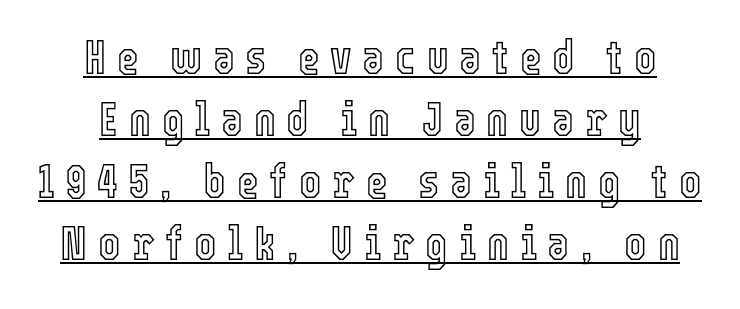
The image shows 47 px condensed type, upright; set normal line spacing (1.32x), unusually wide letter spacing (+0.23 em), underlined; a medium x-height.
